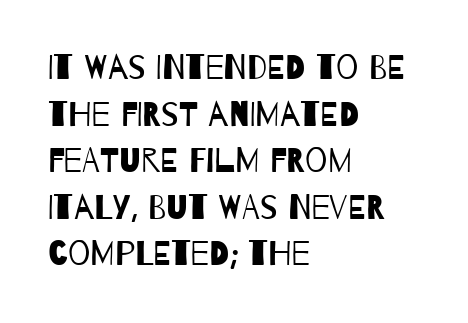
{"serif": "no", "bold": "no", "weight": "regular", "width": "condensed", "stroke_contrast": "low", "x_height": "large", "monospaced": "no", "underline": "no", "align": "left", "line_spacing": "normal", "line_spacing_ratio": 1.33, "letter_spacing": "normal", "letter_spacing_em": 0.0, "glyph_px": 35}
